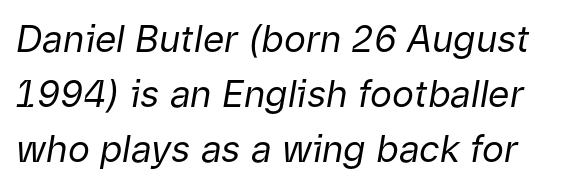
{"italic": "yes", "lean": "right", "slant_degrees": 9, "bold": "no", "weight": "regular", "width": "normal", "stroke_contrast": "low", "x_height": "medium", "monospaced": "no", "underline": "no", "line_spacing": "normal", "line_spacing_ratio": 1.49, "letter_spacing": "normal", "letter_spacing_em": 0.0, "glyph_px": 37}
